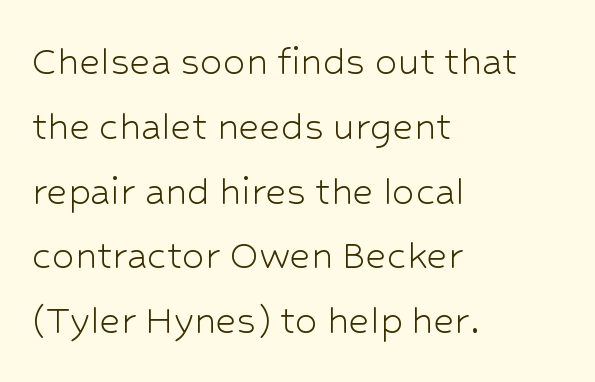
The image shows 45 px light sans-serif type, upright; set left-aligned, normal line spacing (1.44x), normal letter spacing, not underlined; low stroke contrast and a medium x-height.
